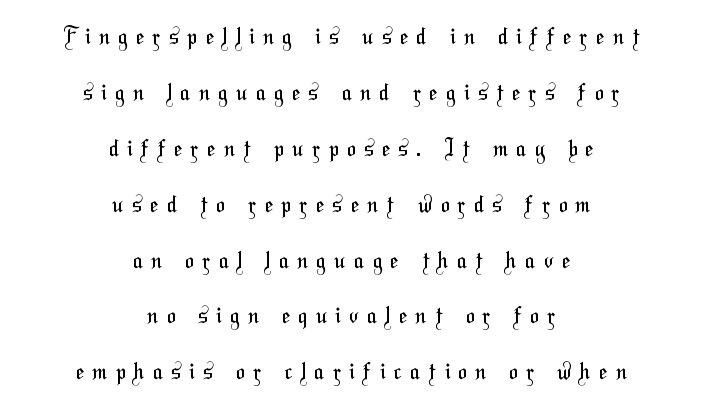
{"bold": "no", "underline": "no", "align": "center", "line_spacing": "loose", "line_spacing_ratio": 2.43, "letter_spacing": "wide", "letter_spacing_em": 0.38, "glyph_px": 23}
